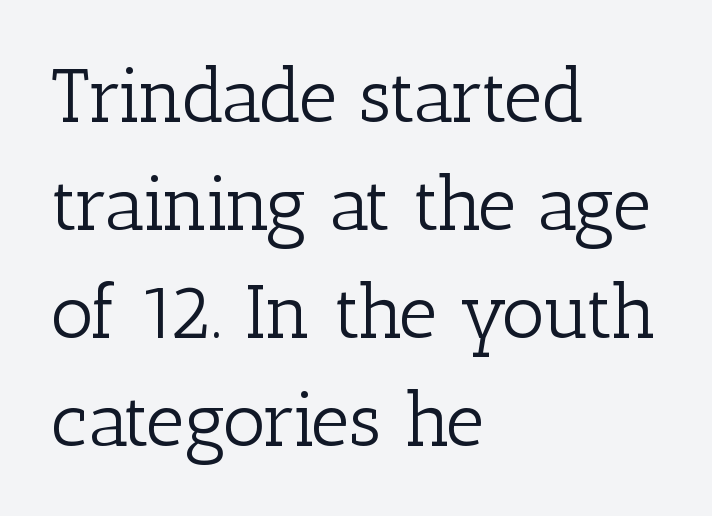
Look at the tracking — it's just the regular setting, nothing added. A serif font was chosen for this passage. Is this a heavy cut? Hardly; it is regular or lighter. Short and long lines alike share a common starting point at left.
